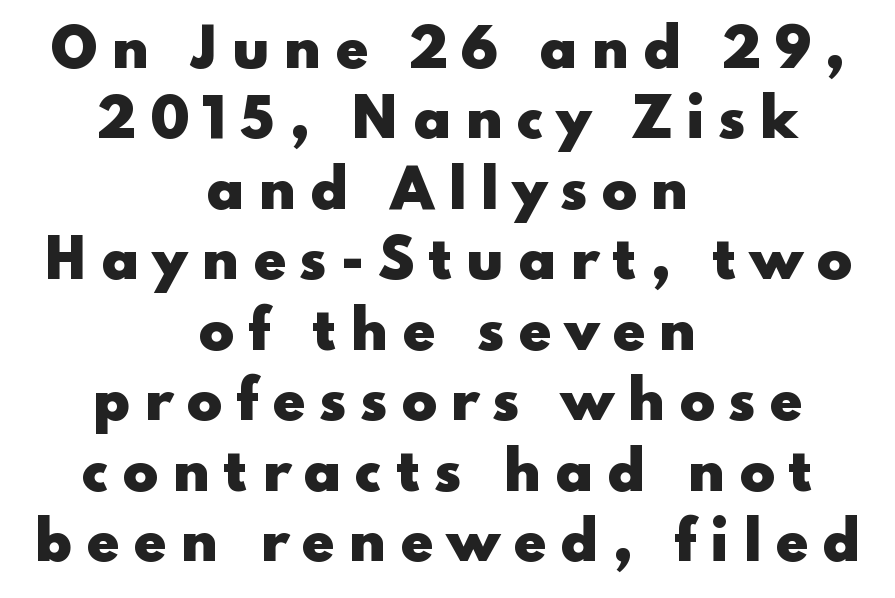
The passage shown is not underscored anywhere. Posture: vertical. In CSS terms this would be text-align: center. Look at the tracking — it's clearly loosened, letters drifting apart.
